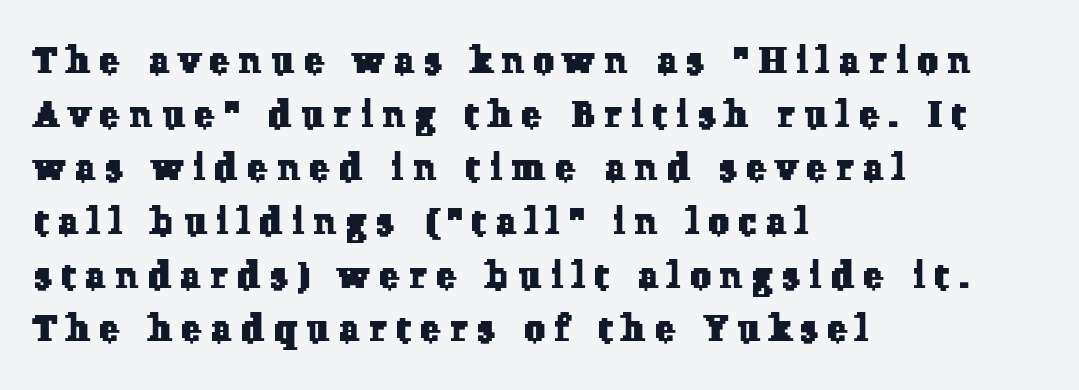
These lines are rendered in a variable-pitch font. Rule under the text: the space is simply empty. Old-style or modern, the face here clearly has serifs. The lines are quadded left.
